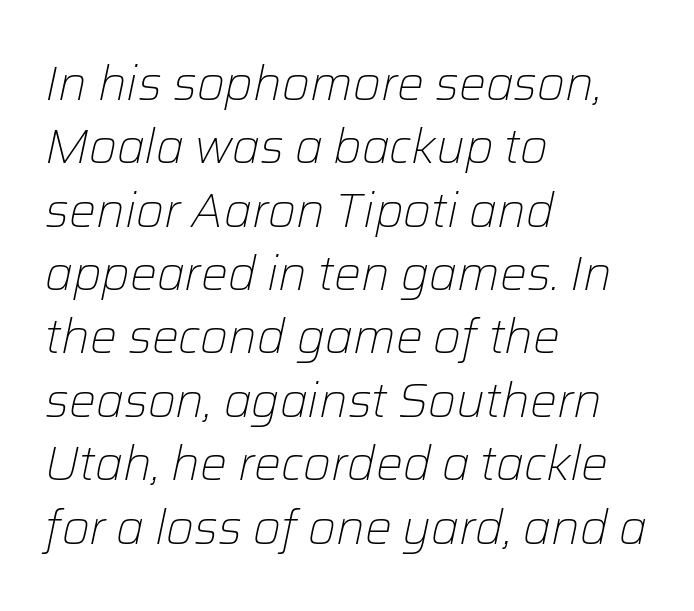
{"italic": "yes", "lean": "right", "slant_degrees": 12, "bold": "no", "weight": "light", "width": "normal", "stroke_contrast": "low", "x_height": "medium", "monospaced": "no", "underline": "no", "align": "left", "line_spacing": "normal", "line_spacing_ratio": 1.32, "letter_spacing": "normal", "letter_spacing_em": 0.0, "glyph_px": 48}
